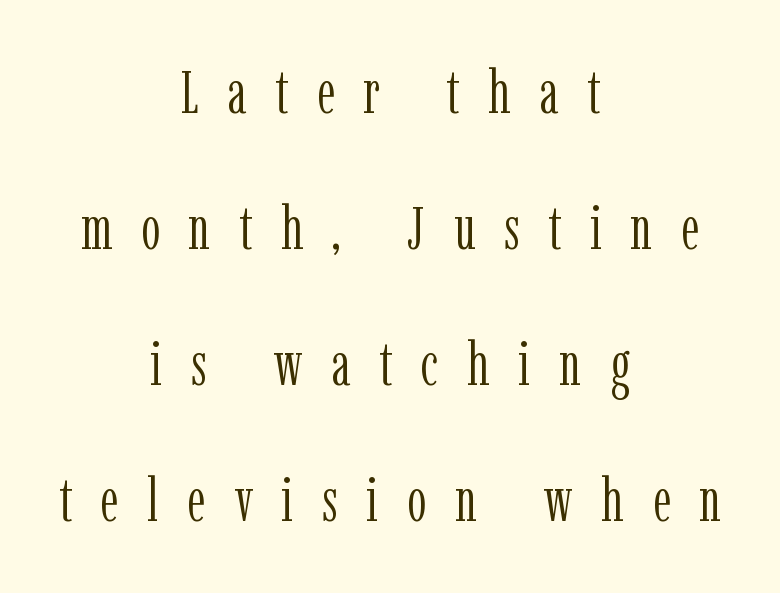
Q: Is the text bold? A: No.
Q: Is the text italic (slanted)? A: No, it is upright.
Q: Is the typeface a serif or a sans-serif typeface? A: Serif.
Q: Is the text underlined? A: No.
Q: How is the paragraph aligned? A: Centered.
Q: Is the spacing between letters normal or unusually wide? A: Unusually wide.
Q: Is the spacing between lines tight, normal or loose? A: Loose.
Q: Width (condensed, normal, or wide)? A: Condensed.
Q: Stroke contrast? A: Low.
Q: x-height? A: Medium.
Q: Monospaced? A: No.
